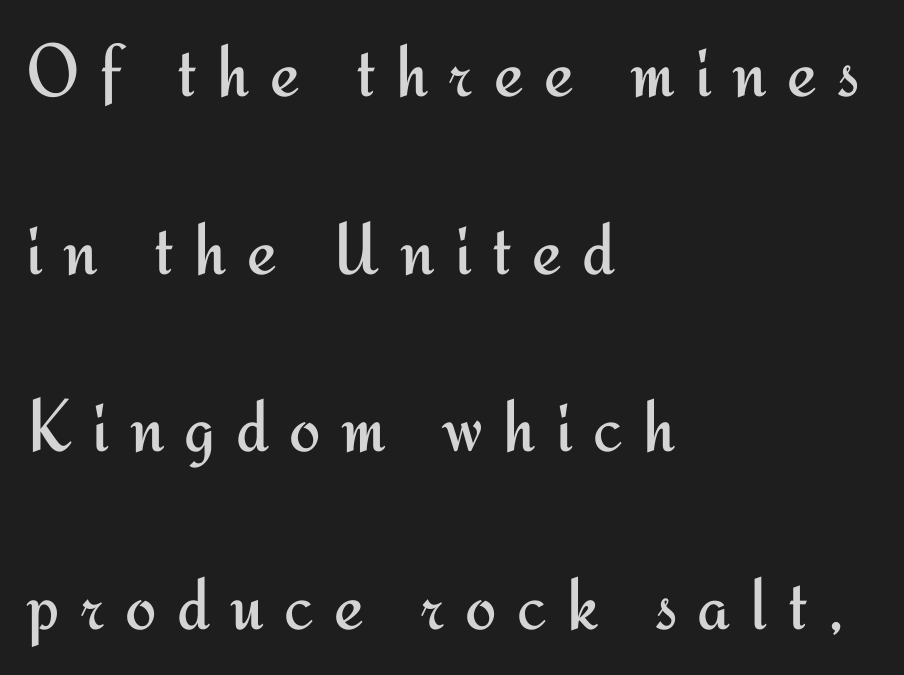
{"serif": "no", "italic": "no", "bold": "no", "weight": "regular", "width": "normal", "stroke_contrast": "medium", "x_height": "small", "monospaced": "no", "underline": "no", "align": "left", "line_spacing": "loose", "line_spacing_ratio": 2.37, "letter_spacing": "wide", "letter_spacing_em": 0.27, "glyph_px": 75}
